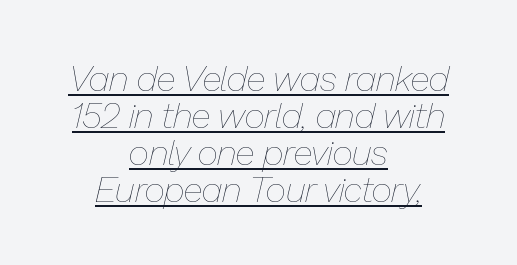
The image shows 36 px thin type, italic (leaning right); set centered, tight line spacing (1.03x), normal letter spacing, underlined; low stroke contrast and a medium x-height.
